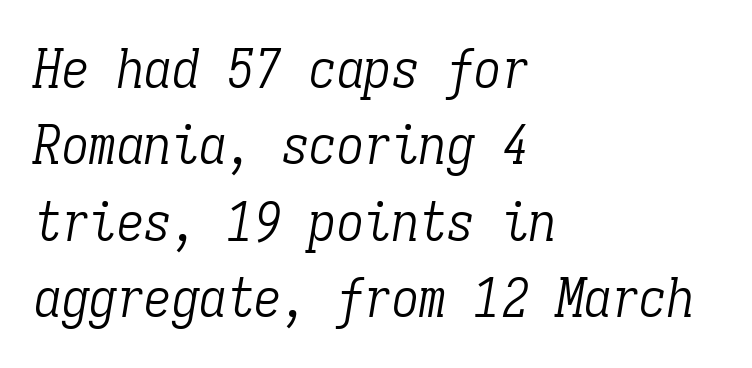
{"serif": "yes", "italic": "yes", "lean": "right", "slant_degrees": 9, "bold": "no", "weight": "light", "width": "condensed", "stroke_contrast": "low", "x_height": "medium", "monospaced": "yes", "underline": "no", "align": "left", "line_spacing": "normal", "line_spacing_ratio": 1.39, "letter_spacing": "normal", "letter_spacing_em": 0.0, "glyph_px": 55}
